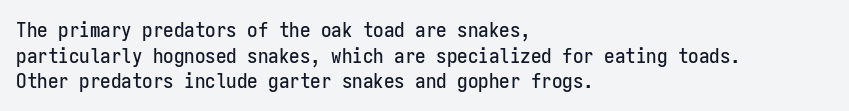
Line beginnings align vertically; line endings do not. Posture: vertical. A typesetter would call this zero additional tracking. The baseline area is clear.
